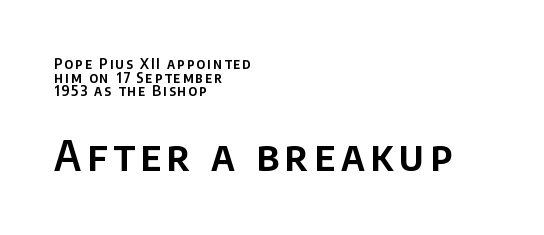
Q: Is the text italic (slanted)? A: No, it is upright.
Q: Is the typeface a serif or a sans-serif typeface? A: Sans-serif.
Q: Is the text underlined? A: No.
Q: How is the paragraph aligned? A: Left-aligned.
Q: Is the spacing between lines tight, normal or loose? A: Tight.
Q: Which block of text is set in a larger size, the first (top) or the second (bottom)? A: The second (bottom) one.
Q: Width (condensed, normal, or wide)? A: Normal.
Q: Stroke contrast? A: Low.
Q: x-height? A: Large.
Q: Monospaced? A: No.
